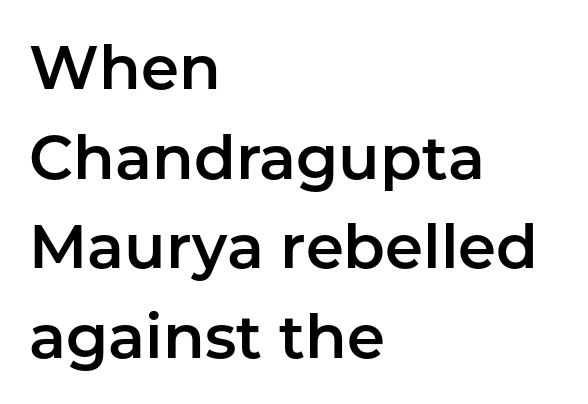
{"serif": "no", "italic": "no", "width": "normal", "stroke_contrast": "low", "x_height": "medium", "monospaced": "no", "underline": "no", "align": "left", "line_spacing": "normal", "line_spacing_ratio": 1.47, "letter_spacing": "normal", "letter_spacing_em": 0.0, "glyph_px": 61}
